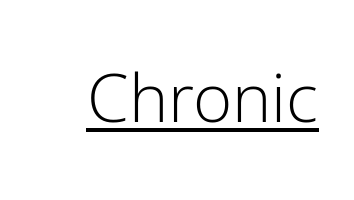
Q: Is the text bold? A: No.
Q: Is the text italic (slanted)? A: No, it is upright.
Q: Is the typeface a serif or a sans-serif typeface? A: Sans-serif.
Q: Is the text underlined? A: Yes.
Q: Is the spacing between letters normal or unusually wide? A: Normal.
Q: Width (condensed, normal, or wide)? A: Normal.
Q: Stroke contrast? A: Low.
Q: x-height? A: Medium.
Q: Monospaced? A: No.
